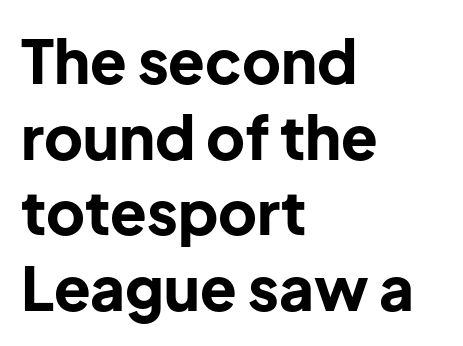
The space directly below the letters is spotless. Notice how descenders clear the ascenders below comfortably — that's standard leading. Caption: standard tracking, unaltered. Thick stems and heavy bowls — unmistakably bold. The face used here is proportionally spaced, like ordinary book or web type.
